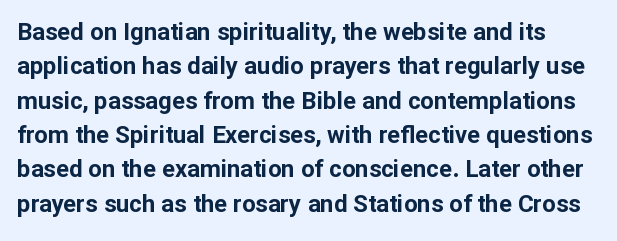
The passage shown has conventional tracking throughout. Any mark beneath the type? The region is blank. It's the straight-up-and-down kind of type. The vertical gap from one line to the next is medium.
